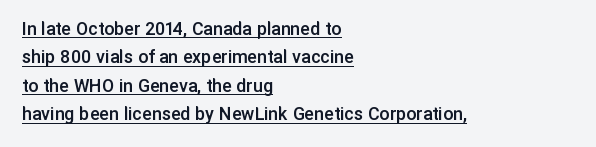
{"italic": "no", "bold": "semi", "underline": "yes", "align": "left", "line_spacing": "normal", "line_spacing_ratio": 1.42, "letter_spacing": "normal", "letter_spacing_em": 0.0, "glyph_px": 20}
